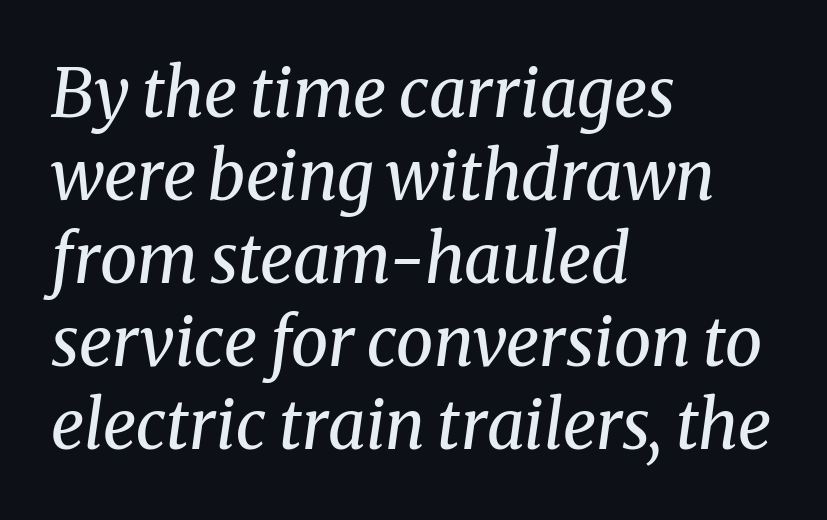
The image shows 67 px regular-weight serif type, italic (leaning right); set left-aligned, line spacing 1.24x, normal letter spacing, not underlined; medium stroke contrast and a medium x-height.
